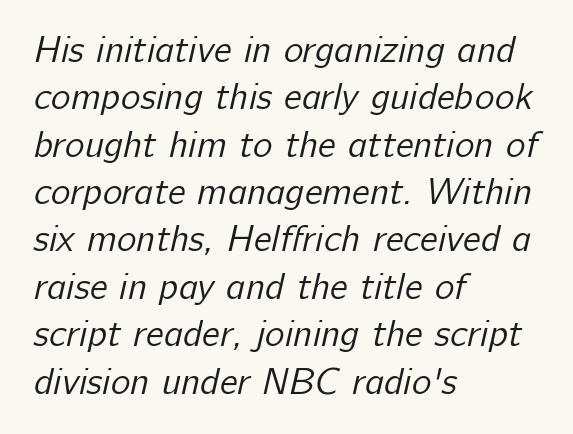
You could not count columns in this text — the font is proportionally spaced. Each stroke keeps to a modest, everyday thickness or less. There is no visible air inserted between adjacent glyphs. If you measured baseline to baseline, you'd find a middling distance. Left-aligned paragraph, ragged on the right. A clean baseline with only descenders dipping below it.
